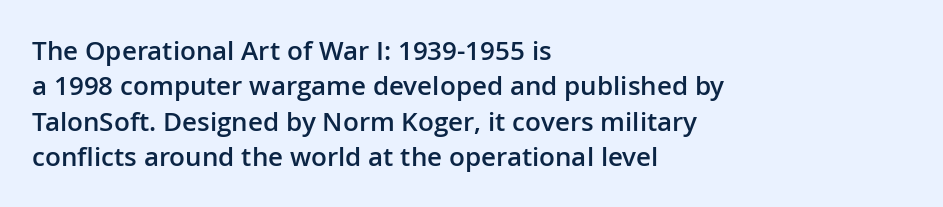
{"italic": "no", "bold": "semi", "underline": "no", "align": "left", "line_spacing": "normal", "line_spacing_ratio": 1.36, "letter_spacing": "normal", "letter_spacing_em": 0.0, "glyph_px": 26}
